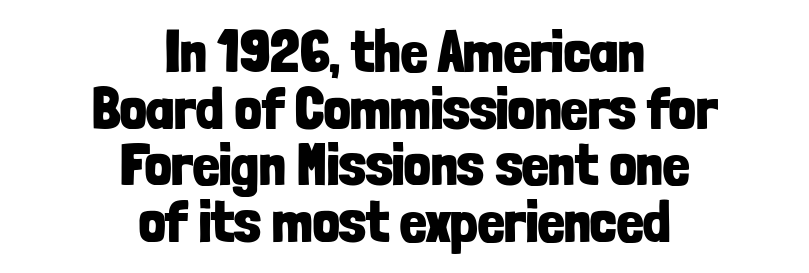
Q: Is the text bold? A: Yes.
Q: Is the text italic (slanted)? A: No, it is upright.
Q: Is the typeface a serif or a sans-serif typeface? A: Sans-serif.
Q: Is the text underlined? A: No.
Q: How is the paragraph aligned? A: Centered.
Q: Is the spacing between letters normal or unusually wide? A: Normal.
Q: Is the spacing between lines tight, normal or loose? A: Tight.
Q: Width (condensed, normal, or wide)? A: Condensed.
Q: Stroke contrast? A: Low.
Q: x-height? A: Medium.
Q: Monospaced? A: No.
